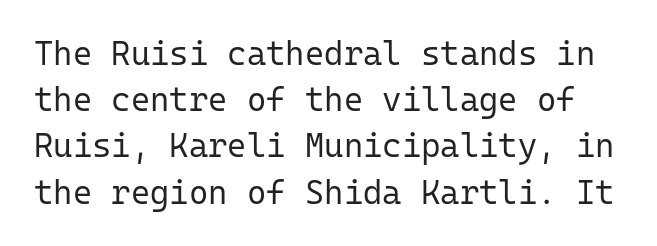
{"serif": "no", "italic": "no", "bold": "no", "weight": "regular", "width": "normal", "stroke_contrast": "low", "x_height": "medium", "monospaced": "yes", "underline": "no", "line_spacing": "normal", "line_spacing_ratio": 1.4, "letter_spacing": "normal", "letter_spacing_em": 0.0, "glyph_px": 33}
